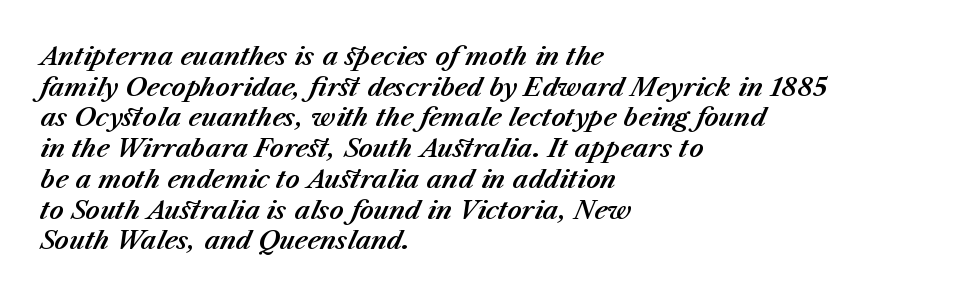
Q: Is the text italic (slanted)? A: Yes, it leans right by about 23 degrees.
Q: Is the text underlined? A: No.
Q: How is the paragraph aligned? A: Left-aligned.
Q: Is the spacing between letters normal or unusually wide? A: Normal.
